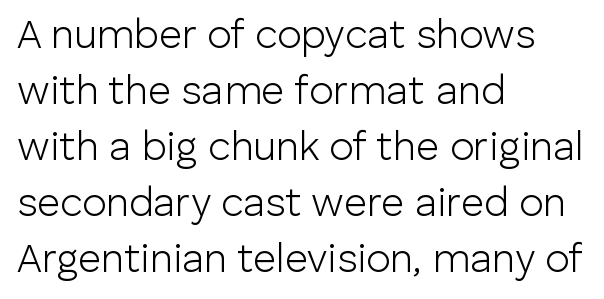
The image shows 40 px light sans-serif type, upright; set left-aligned, normal line spacing (1.4x), normal letter spacing, not underlined; low stroke contrast and a medium x-height.
